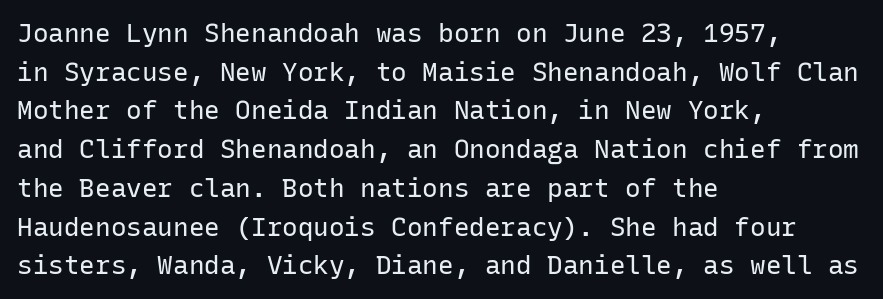
Q: Is the text bold? A: No.
Q: Is the text italic (slanted)? A: No, it is upright.
Q: Is the text underlined? A: No.
Q: How is the paragraph aligned? A: Left-aligned.
Q: Is the spacing between letters normal or unusually wide? A: Normal.
Q: Is the spacing between lines tight, normal or loose? A: Normal.
